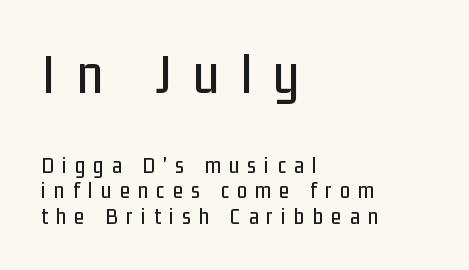
{"serif": "no", "italic": "no", "width": "condensed", "stroke_contrast": "low", "x_height": "medium", "monospaced": "no", "underline": "no", "align": "left", "line_spacing": "tight", "line_spacing_ratio": 1.11, "letter_spacing": "wide", "letter_spacing_em": 0.36, "larger_block": "first", "size_ratio": 2.52, "glyph_px": 58}
